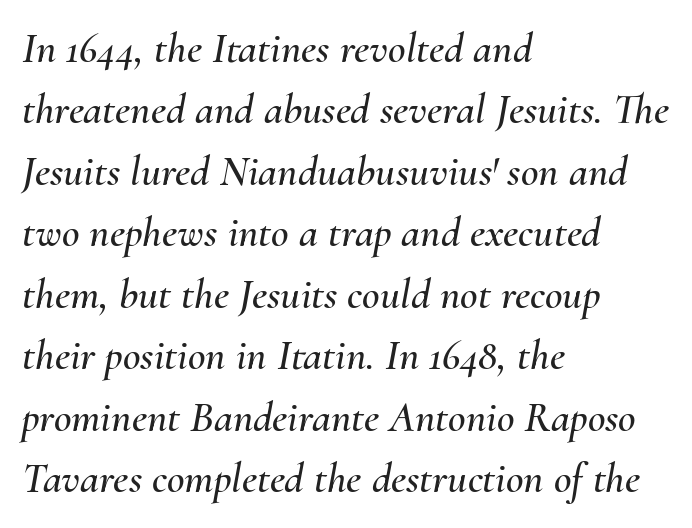
{"italic": "yes", "lean": "right", "slant_degrees": 10, "width": "normal", "stroke_contrast": "medium", "x_height": "small", "monospaced": "no", "underline": "no", "align": "left", "line_spacing": "normal", "line_spacing_ratio": 1.43, "letter_spacing": "normal", "letter_spacing_em": 0.0, "glyph_px": 43}
